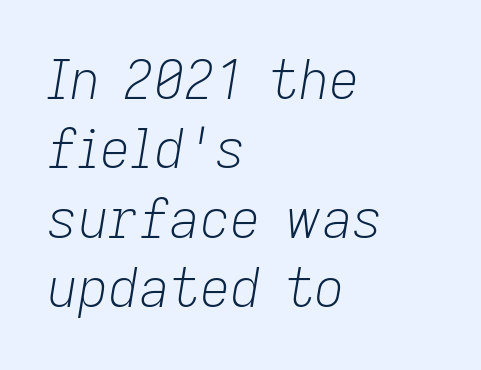
{"italic": "yes", "lean": "right", "slant_degrees": 9, "bold": "no", "weight": "light", "width": "normal", "stroke_contrast": "low", "x_height": "medium", "monospaced": "no", "underline": "no", "align": "left", "line_spacing": "normal", "line_spacing_ratio": 1.31, "letter_spacing": "normal", "letter_spacing_em": 0.0, "glyph_px": 53}
